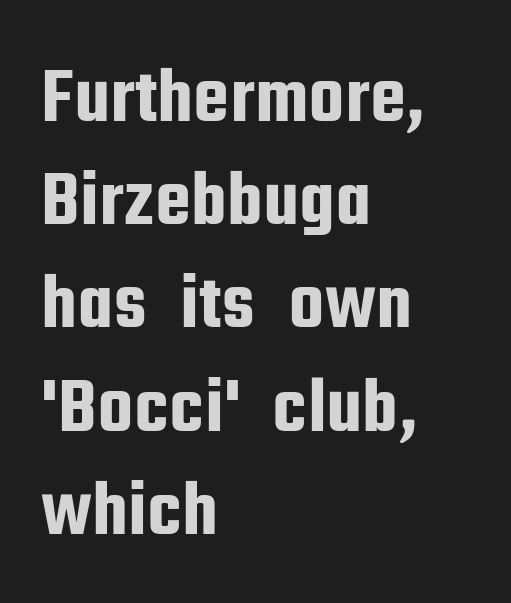
Q: Is the text italic (slanted)? A: No, it is upright.
Q: Is the typeface a serif or a sans-serif typeface? A: Sans-serif.
Q: Is the text underlined? A: No.
Q: How is the paragraph aligned? A: Left-aligned.
Q: Is the spacing between letters normal or unusually wide? A: Normal.
Q: Is the spacing between lines tight, normal or loose? A: Normal.
Q: Width (condensed, normal, or wide)? A: Condensed.
Q: Stroke contrast? A: Low.
Q: x-height? A: Medium.
Q: Monospaced? A: No.
